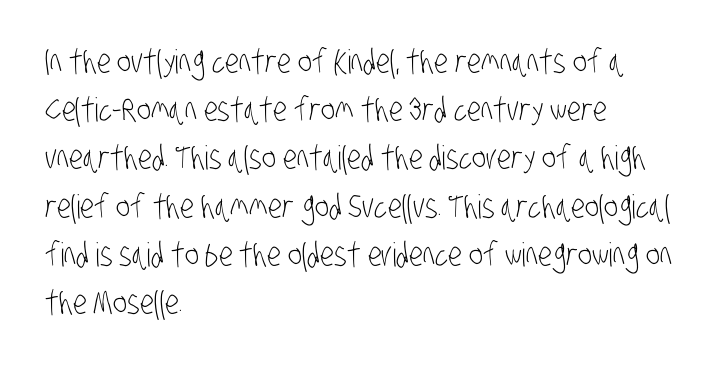
{"serif": "no", "bold": "no", "weight": "light", "width": "condensed", "stroke_contrast": "low", "x_height": "large", "monospaced": "no", "underline": "no", "align": "left", "line_spacing": "normal", "line_spacing_ratio": 1.46, "letter_spacing": "normal", "letter_spacing_em": 0.0, "glyph_px": 33}
